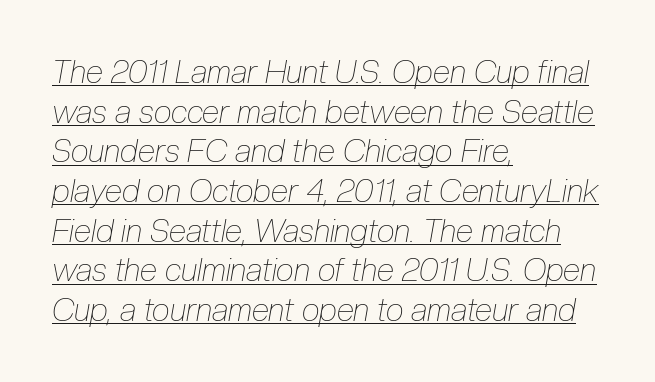
The image shows 32 px thin, condensed type, italic (leaning right); set left-aligned, line spacing 1.24x, normal letter spacing, underlined; low stroke contrast and a medium x-height.
